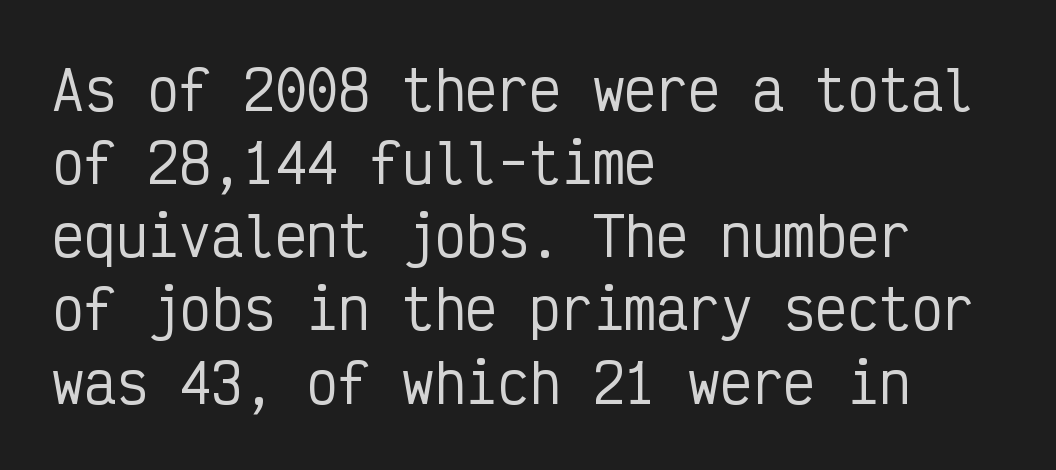
{"serif": "no", "italic": "no", "width": "condensed", "stroke_contrast": "low", "x_height": "medium", "monospaced": "yes", "underline": "no", "align": "left", "line_spacing": "normal", "line_spacing_ratio": 1.38, "letter_spacing": "normal", "letter_spacing_em": 0.0, "glyph_px": 53}
